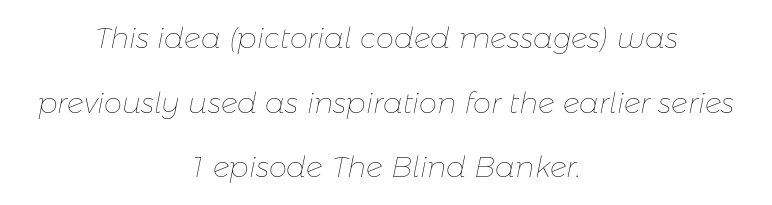
{"italic": "yes", "lean": "right", "slant_degrees": 11, "bold": "no", "weight": "thin", "width": "normal", "stroke_contrast": "low", "x_height": "medium", "monospaced": "no", "underline": "no", "align": "center", "line_spacing": "loose", "line_spacing_ratio": 2.23, "letter_spacing": "normal", "letter_spacing_em": 0.0, "glyph_px": 29}
